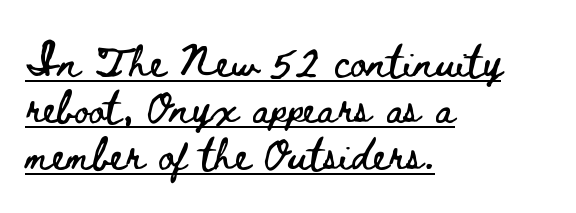
{"width": "wide", "stroke_contrast": "low", "x_height": "small", "monospaced": "no", "underline": "yes", "align": "left", "line_spacing": "normal", "line_spacing_ratio": 1.5, "letter_spacing": "normal", "letter_spacing_em": 0.0, "glyph_px": 31}
